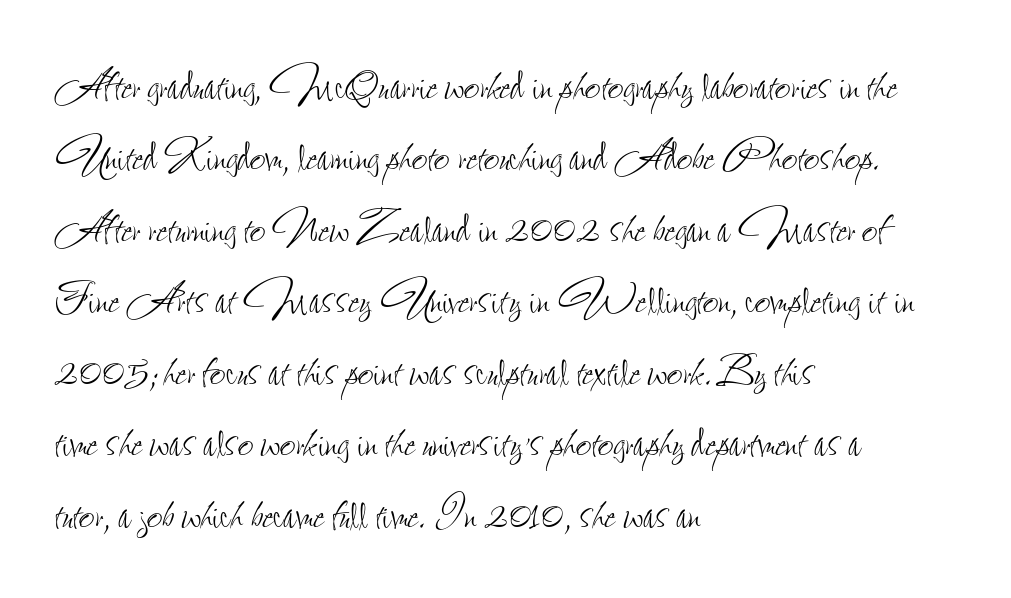
The image shows 55 px thin, condensed type; set left-aligned, normal line spacing (1.3x), normal letter spacing, not underlined; low stroke contrast and a small x-height.
